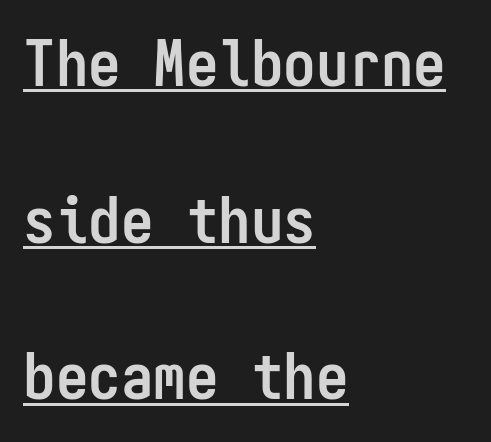
The passage shown is typed in a monospace face where columns stay perfectly aligned. Stroke terminals: plain, sans-serif. Summary of weight: heavy, a full bold. The letterforms sit shoulder to shoulder at normal distance.
